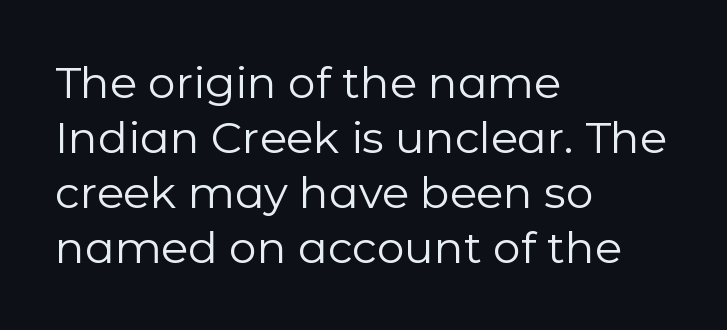
{"serif": "no", "italic": "no", "bold": "no", "weight": "regular", "width": "normal", "stroke_contrast": "low", "x_height": "medium", "monospaced": "no", "underline": "no", "align": "left", "line_spacing": "normal", "line_spacing_ratio": 1.25, "letter_spacing": "normal", "letter_spacing_em": 0.0, "glyph_px": 44}
